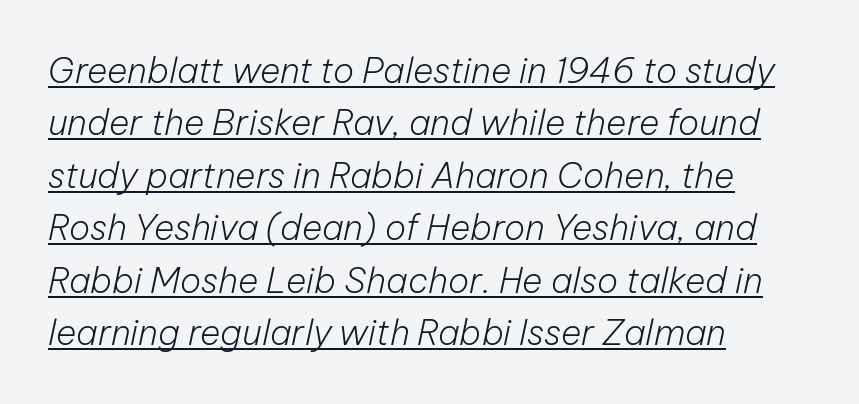
The image shows 35 px light type, italic (leaning right); set left-aligned, normal line spacing (1.5x), normal letter spacing, underlined; low stroke contrast and a medium x-height.
